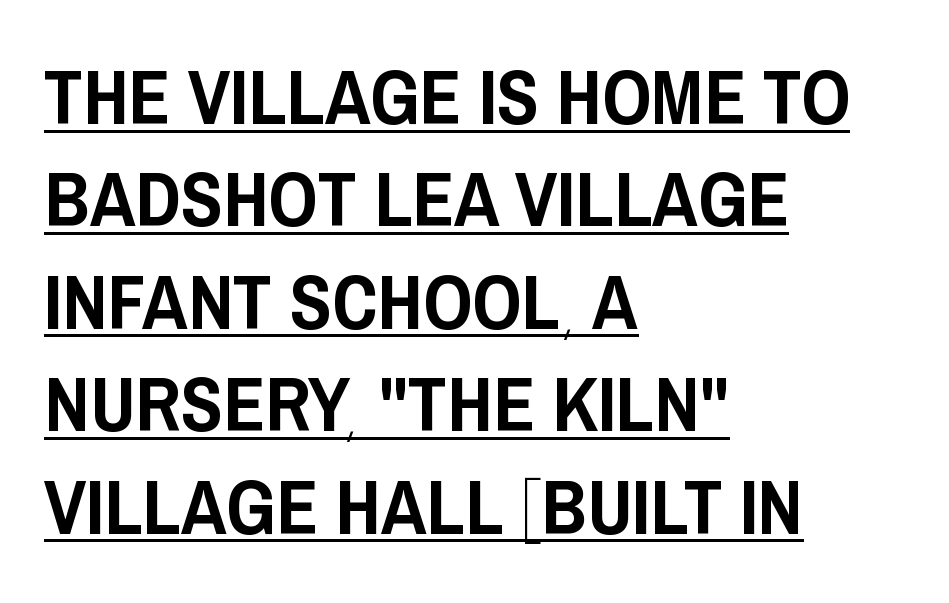
This is the regular roman posture of the typeface. Between one letter and the next there's only the usual sliver of space. Reading down the block, your eye returns to a fixed left position each line. These lines are rendered in a variable-pitch font.
